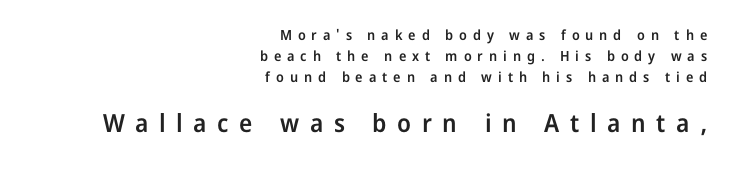
{"italic": "no", "bold": "semi", "underline": "no", "align": "right", "line_spacing": "normal", "line_spacing_ratio": 1.49, "letter_spacing": "wide", "letter_spacing_em": 0.42, "larger_block": "second", "size_ratio": 1.79, "glyph_px": 25}
